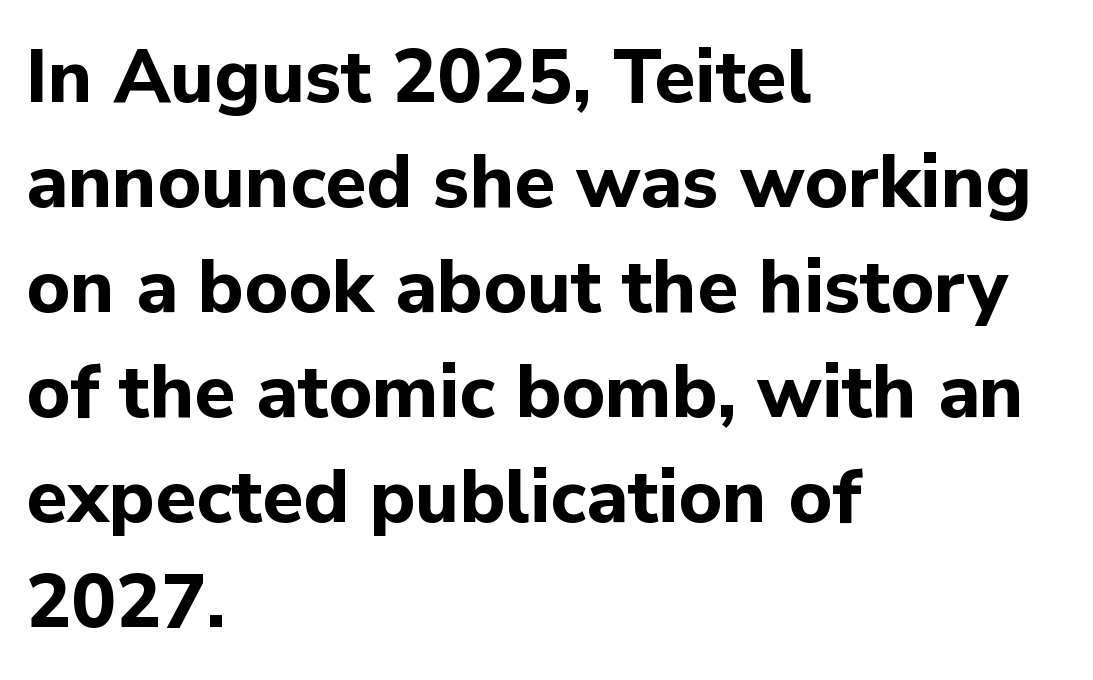
The image shows 75 px bold sans-serif type, upright; set left-aligned, normal line spacing (1.4x), normal letter spacing, not underlined; low stroke contrast and a medium x-height.
